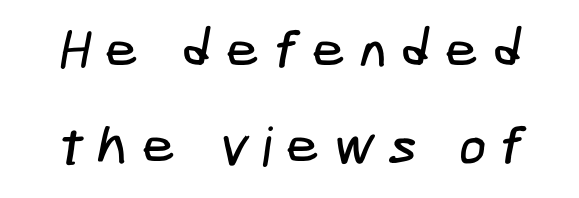
Words float on clear page, feet unadorned. Regarding serifs, this sample does without them. The tracking jumps out immediately: characters are airy and widely separated.
